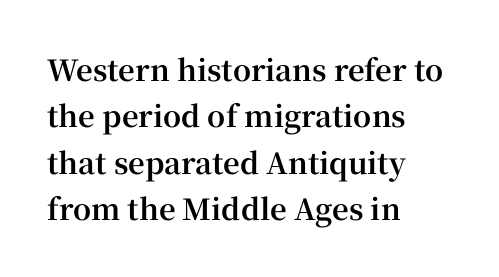
The image shows 29 px bold serif type, upright; set left-aligned, normal line spacing (1.6x), normal letter spacing, not underlined; high stroke contrast and a medium x-height.
